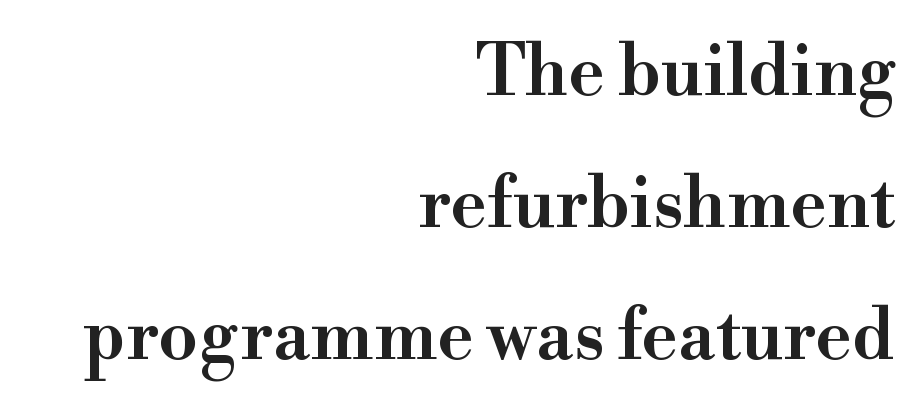
There is no visible air inserted between adjacent glyphs. Each letter's strokes conclude with small projecting serifs. Emphasis by weight is partial: semibold. Posture: straight, roman, zero tilt.
